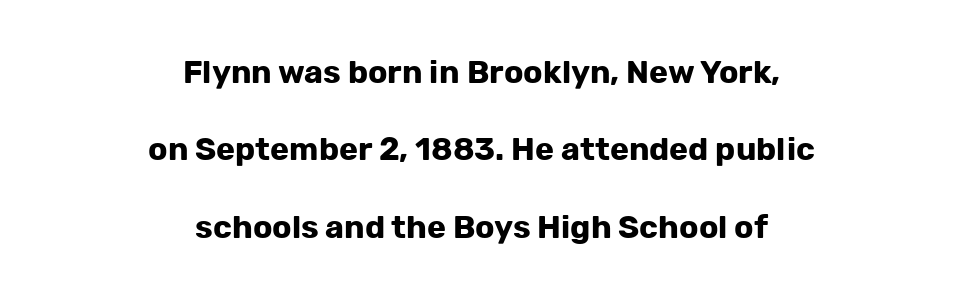
{"serif": "no", "italic": "no", "bold": "yes", "weight": "bold", "width": "normal", "stroke_contrast": "low", "x_height": "medium", "monospaced": "no", "underline": "no", "align": "center", "line_spacing": "loose", "line_spacing_ratio": 2.42, "letter_spacing": "normal", "letter_spacing_em": 0.0, "glyph_px": 32}
